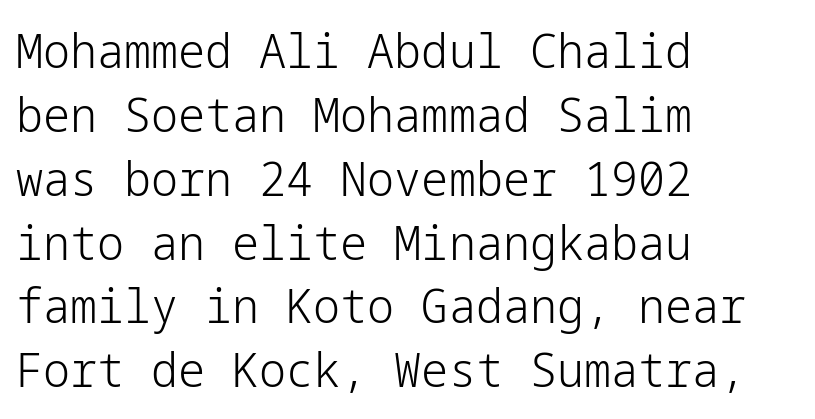
The image shows 48 px light sans-serif type, upright; set left-aligned, normal line spacing (1.33x), normal letter spacing, not underlined; low stroke contrast and a medium x-height.
